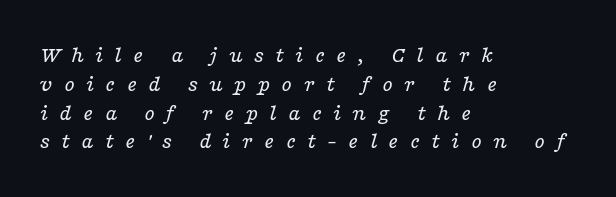
The image shows 24 px text type, italic (leaning right); set left-aligned, line spacing 1.2x, unusually wide letter spacing (+0.46 em), not underlined.
